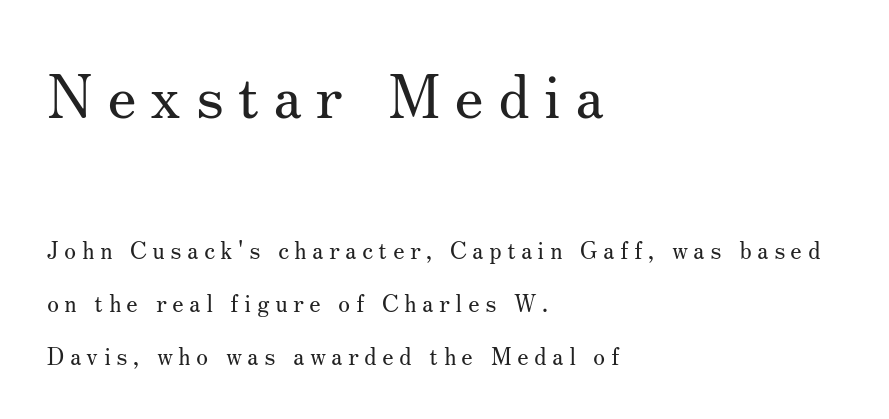
The specimen reads as upright at a glance. The letters carry serifs — small finishing strokes at the ends of their stems. This sample is left-justified, so line endings fall wherever the words run out. You could not count columns in this text — the font is proportionally spaced. Is the stroke heavy? The answer is a plain regular-or-lighter. This layout puts the oversized block above and the modest block below.
